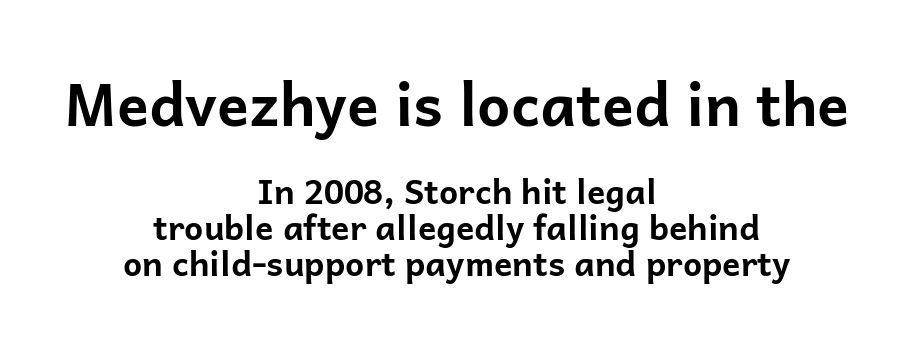
{"serif": "no", "italic": "no", "bold": "yes", "weight": "bold", "width": "normal", "stroke_contrast": "low", "x_height": "medium", "monospaced": "no", "underline": "no", "align": "center", "line_spacing": "tight", "line_spacing_ratio": 1.05, "letter_spacing": "normal", "letter_spacing_em": 0.0, "larger_block": "first", "size_ratio": 1.74, "glyph_px": 59}
